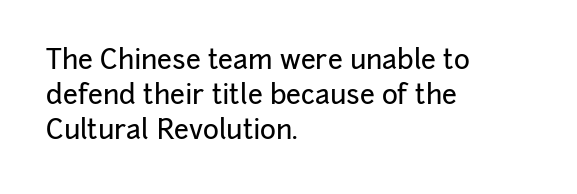
In CSS terms this would be text-align: left. Does the lettering tilt? It doesn't — this is upright. The strip under each line holds only bare page. Each word holds together tightly as a unit, with standard inter-letter gaps. These lines sit exactly where default settings would place them.
